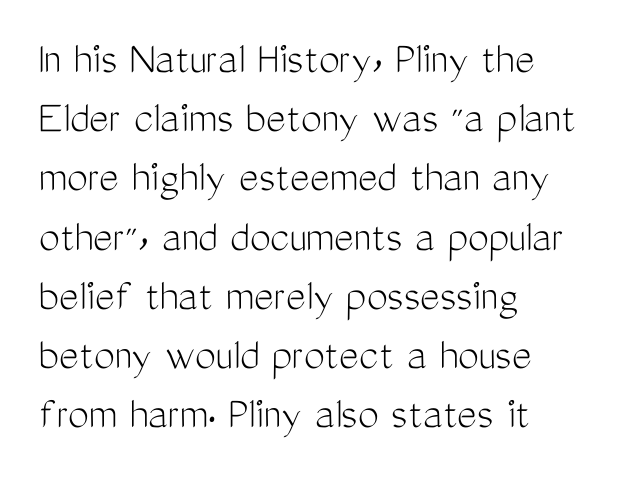
Note the varied advance widths — an 'i' is clearly narrower than an 'm'. Has an underline been added? It has not. The passage shown has conventional tracking throughout. The compositor pushed each line to the left boundary. Unlike italic type, these characters show no tilt at all.
